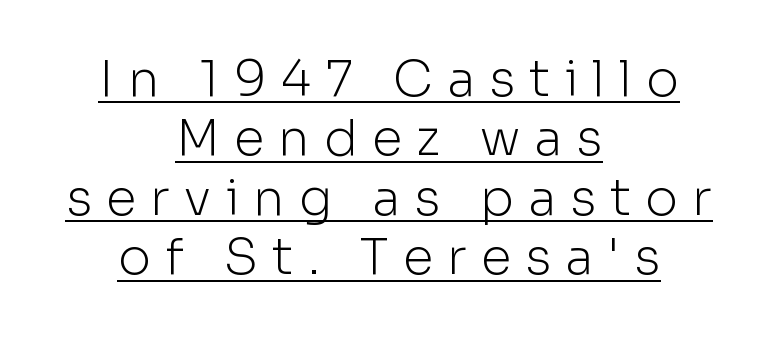
Q: Is the text bold? A: No.
Q: Is the text italic (slanted)? A: No, it is upright.
Q: Is the typeface a serif or a sans-serif typeface? A: Sans-serif.
Q: Is the text underlined? A: Yes.
Q: How is the paragraph aligned? A: Centered.
Q: Is the spacing between letters normal or unusually wide? A: Unusually wide.
Q: Width (condensed, normal, or wide)? A: Normal.
Q: Stroke contrast? A: Low.
Q: x-height? A: Medium.
Q: Monospaced? A: No.
